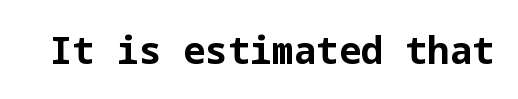
Q: Is the text bold? A: Yes.
Q: Is the text italic (slanted)? A: No, it is upright.
Q: Is the typeface a serif or a sans-serif typeface? A: Sans-serif.
Q: Is the text underlined? A: No.
Q: Is the spacing between letters normal or unusually wide? A: Normal.
Q: Width (condensed, normal, or wide)? A: Normal.
Q: Stroke contrast? A: Low.
Q: x-height? A: Medium.
